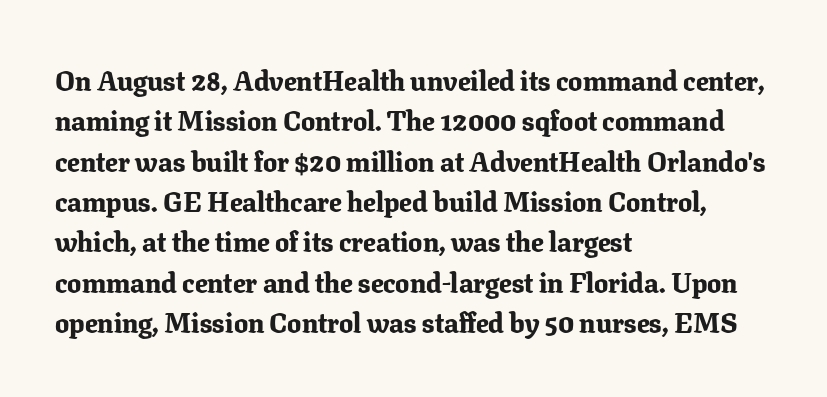
The image shows 28 px bold serif type, upright; set left-aligned, normal line spacing (1.44x), normal letter spacing, not underlined; low stroke contrast and a medium x-height.
